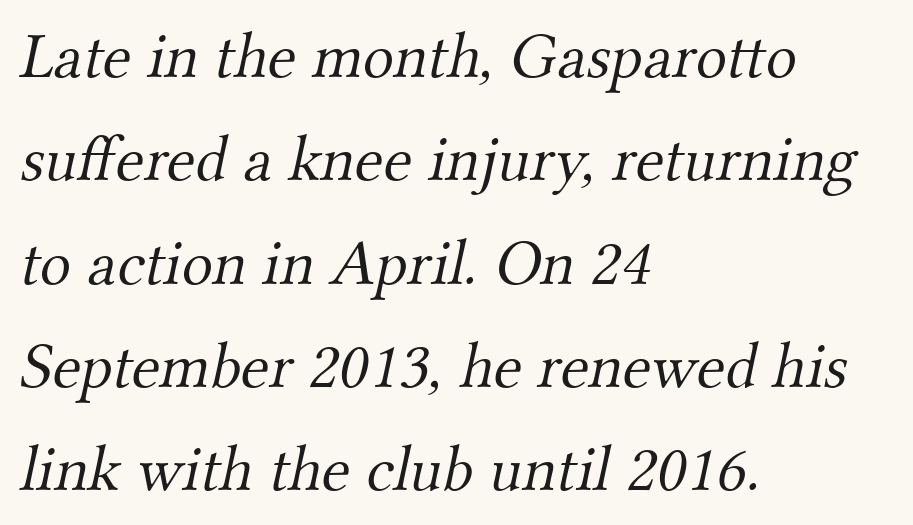
The glyphs are unaccompanied by any horizontal stroke below them. Serif or sans? Serif — the stroke terminals have little feet. Leftover space on each line is placed entirely after the last word. Honestly, the row spacing looks completely unremarkable. The strokes carry an ordinary text weight at most. This sample uses plain, unmodified letter spacing.
